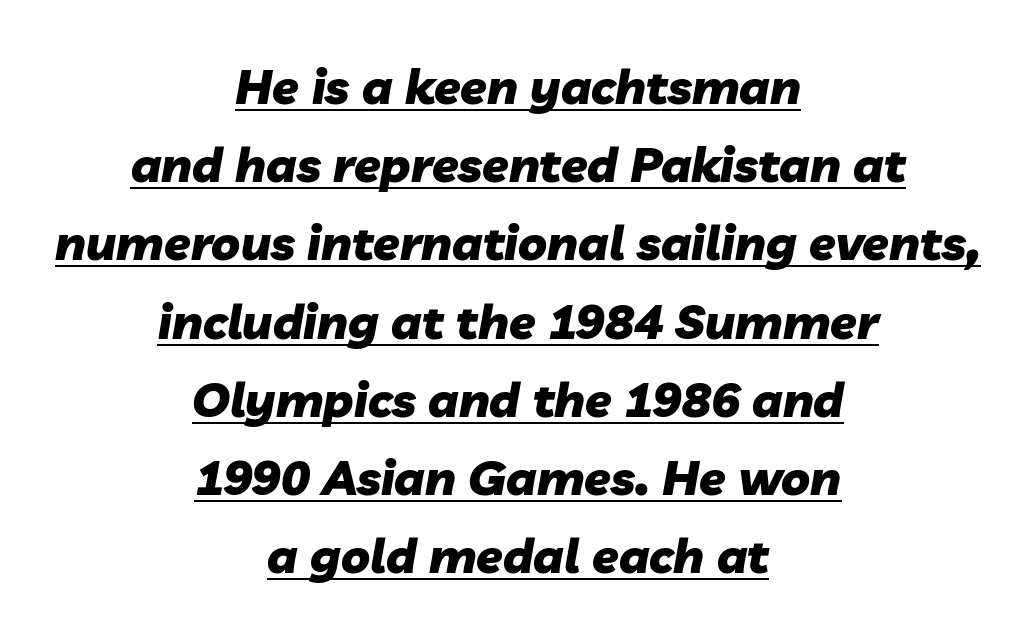
Q: Is the text bold? A: Yes.
Q: Is the text italic (slanted)? A: Yes, it leans right by about 10 degrees.
Q: Is the text underlined? A: Yes.
Q: How is the paragraph aligned? A: Centered.
Q: Is the spacing between letters normal or unusually wide? A: Normal.
Q: Is the spacing between lines tight, normal or loose? A: Normal.
Q: Width (condensed, normal, or wide)? A: Normal.
Q: Stroke contrast? A: Low.
Q: x-height? A: Medium.
Q: Monospaced? A: No.
